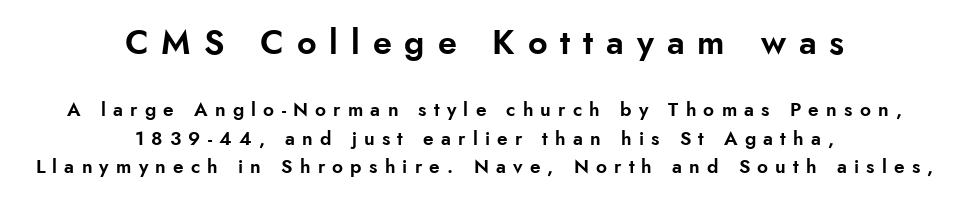
Q: Is the text italic (slanted)? A: No, it is upright.
Q: Is the typeface a serif or a sans-serif typeface? A: Sans-serif.
Q: Is the text underlined? A: No.
Q: How is the paragraph aligned? A: Centered.
Q: Is the spacing between letters normal or unusually wide? A: Unusually wide.
Q: Is the spacing between lines tight, normal or loose? A: Normal.
Q: Which block of text is set in a larger size, the first (top) or the second (bottom)? A: The first (top) one.
Q: Width (condensed, normal, or wide)? A: Normal.
Q: Stroke contrast? A: Low.
Q: x-height? A: Small.
Q: Monospaced? A: No.
